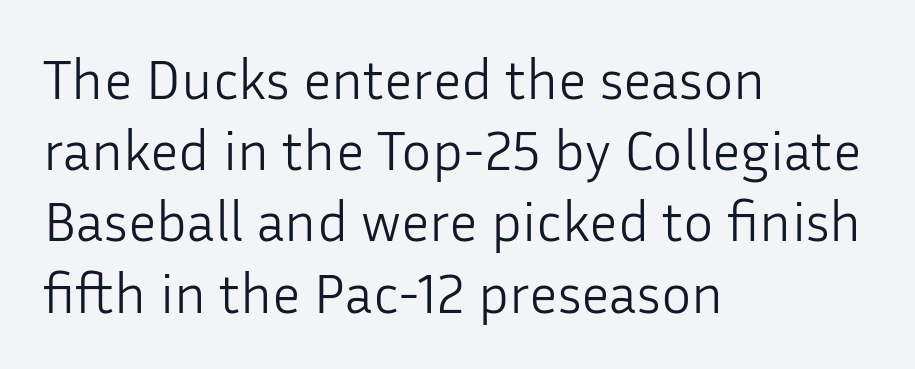
Q: Is the text bold? A: No.
Q: Is the text italic (slanted)? A: No, it is upright.
Q: Is the typeface a serif or a sans-serif typeface? A: Sans-serif.
Q: Is the text underlined? A: No.
Q: How is the paragraph aligned? A: Left-aligned.
Q: Is the spacing between letters normal or unusually wide? A: Normal.
Q: Is the spacing between lines tight, normal or loose? A: Normal.
Q: Width (condensed, normal, or wide)? A: Normal.
Q: Stroke contrast? A: Low.
Q: x-height? A: Medium.
Q: Monospaced? A: No.
